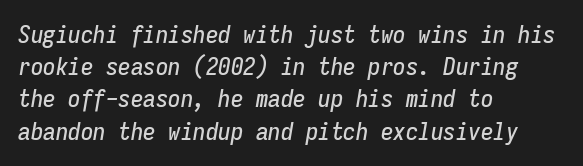
Q: Is the text italic (slanted)? A: Yes, it leans right by about 9 degrees.
Q: Is the text underlined? A: No.
Q: How is the paragraph aligned? A: Left-aligned.
Q: Is the spacing between letters normal or unusually wide? A: Normal.
Q: Is the spacing between lines tight, normal or loose? A: Normal.
